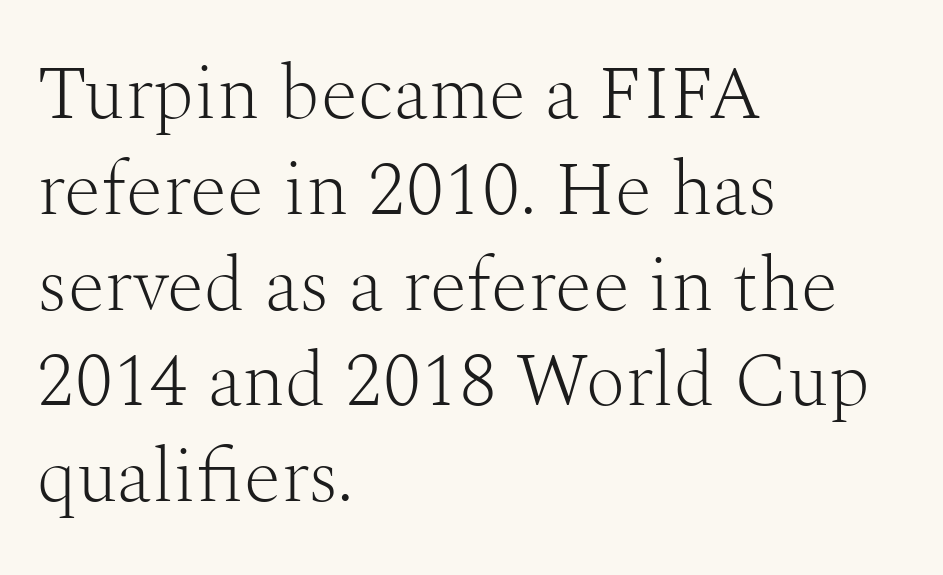
{"serif": "yes", "italic": "no", "bold": "no", "weight": "light", "width": "normal", "stroke_contrast": "medium", "x_height": "medium", "monospaced": "no", "underline": "no", "align": "left", "line_spacing": "normal", "line_spacing_ratio": 1.26, "letter_spacing": "normal", "letter_spacing_em": 0.0, "glyph_px": 76}
